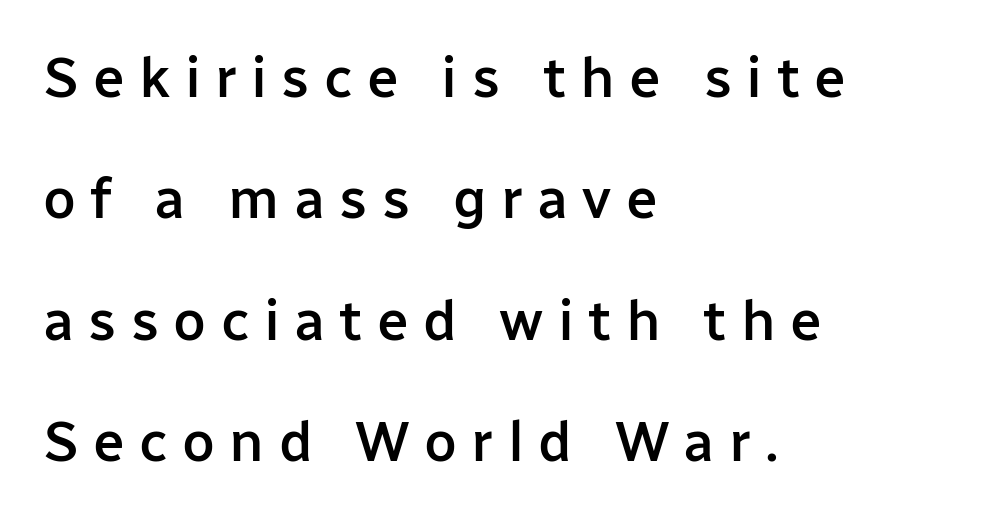
It's the straight-up-and-down kind of type. Whoever set this chose breathing room over compactness in the vertical rhythm. Character widths vary here, with narrow letters taking less room than wide ones. Words float on clear page, feet unadorned. The face used here is rendered with a markedly widened letterfit. The ragged edge is on the right, which tells us the setting is flush left.
